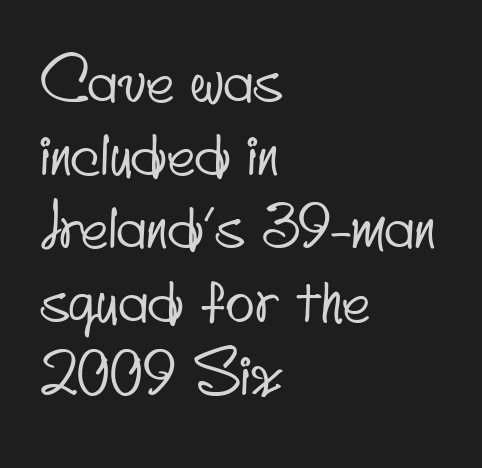
{"serif": "no", "width": "condensed", "stroke_contrast": "low", "x_height": "small", "monospaced": "no", "underline": "no", "align": "left", "line_spacing_ratio": 1.22, "letter_spacing": "normal", "letter_spacing_em": 0.0, "glyph_px": 60}
